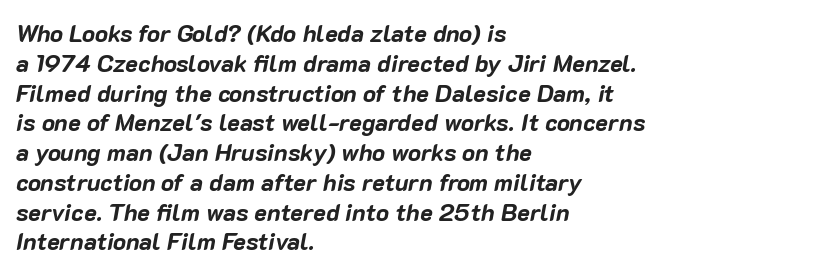
The image shows 24 px bold type, italic (leaning right); set left-aligned, line spacing 1.24x, normal letter spacing, not underlined.
